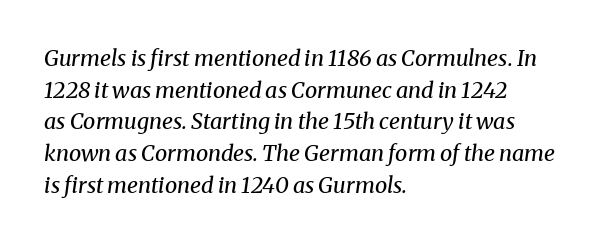
The image shows 22 px text type, italic (leaning right); set left-aligned, normal line spacing (1.44x), normal letter spacing, not underlined.
